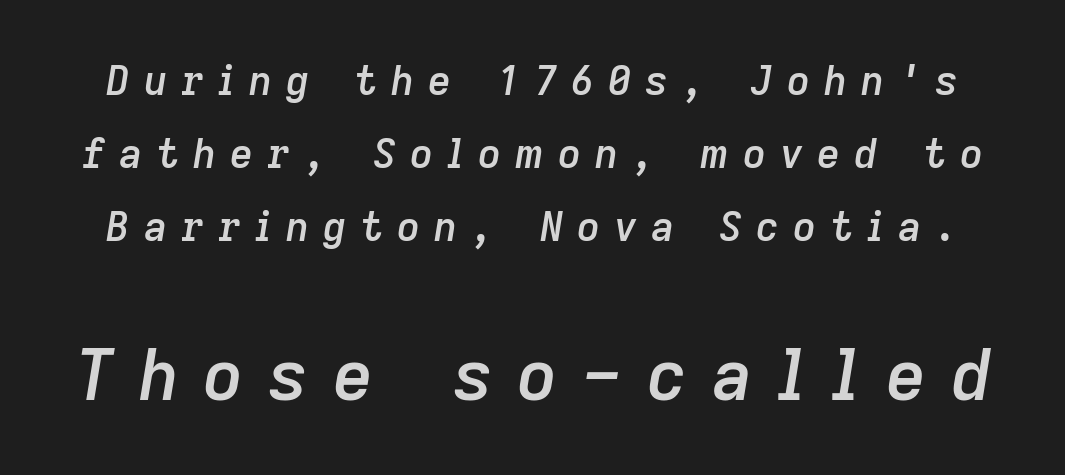
These lines have a slow, spaced-out rhythm from letter to letter. The emphasis by scale lands on block number two, below. This is the in-between weight designers call semibold or demi. Yep, that's italic — everything's leaning. Glance below the letters and you will spot only blank space. Each letter keeps its own natural width here, so spacing adapts to shape.
